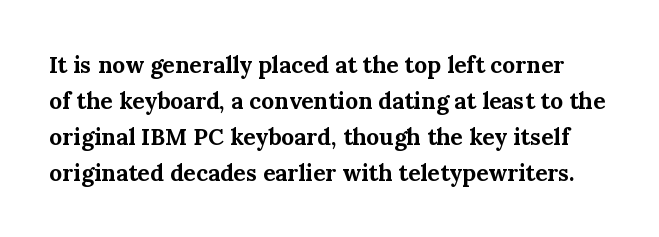
Q: Is the text bold? A: Yes.
Q: Is the text italic (slanted)? A: No, it is upright.
Q: Is the text underlined? A: No.
Q: Is the spacing between letters normal or unusually wide? A: Normal.
Q: Is the spacing between lines tight, normal or loose? A: Normal.
